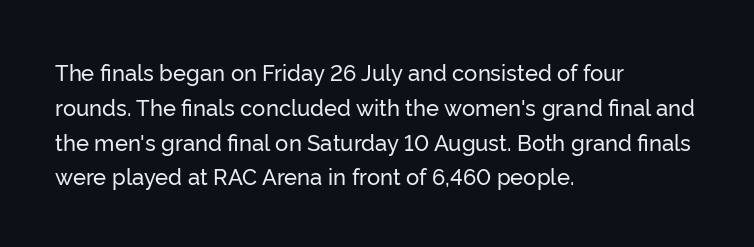
The letters stand straight up with perfectly vertical stems. The strip under each line holds only bare page. Each new line begins a customary step beneath the previous one. Inter-character spacing is left at the font's built-in metrics. The paragraph shown leans on its left margin.
